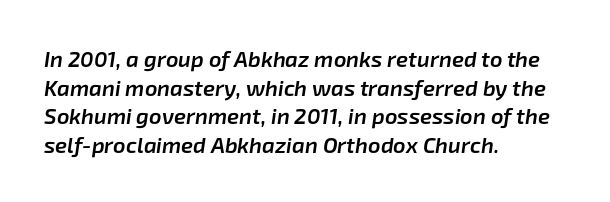
The image shows 22 px text type, italic (leaning right); set left-aligned, normal line spacing (1.3x), normal letter spacing, not underlined.
